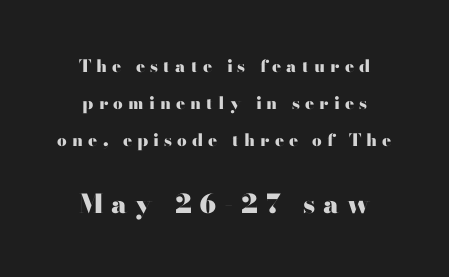
The image shows 26 px bold type, upright; set centered, loose line spacing (2.17x), unusually wide letter spacing (+0.3 em), not underlined; the second (bottom) block is 1.53x larger.
